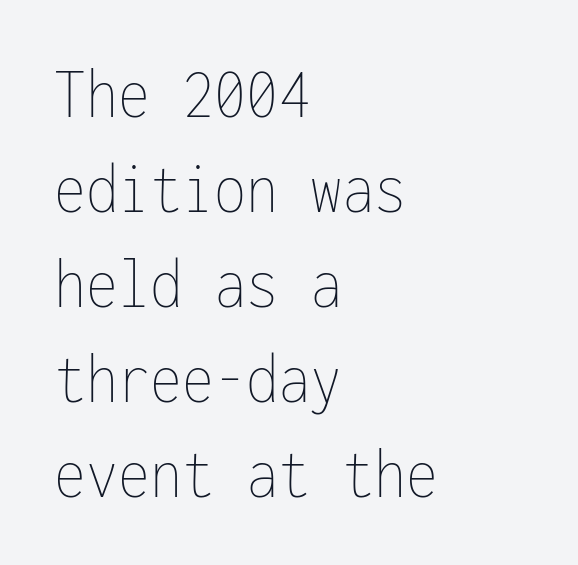
Q: Is the text bold? A: No.
Q: Is the text italic (slanted)? A: No, it is upright.
Q: Is the text underlined? A: No.
Q: How is the paragraph aligned? A: Left-aligned.
Q: Is the spacing between letters normal or unusually wide? A: Normal.
Q: Is the spacing between lines tight, normal or loose? A: Normal.
Q: Width (condensed, normal, or wide)? A: Condensed.
Q: Stroke contrast? A: Low.
Q: x-height? A: Medium.
Q: Monospaced? A: Yes.
